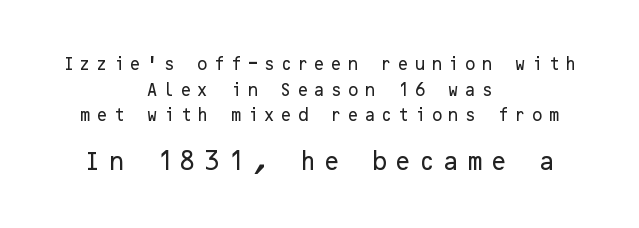
Bigger letters appear in the bottom chunk; the top chunk is reduced. Quick note: not italic, upright. Students, note that the glyphs here are deliberately spaced far apart. Where is the straight margin? There isn't one; the lines are centered.
